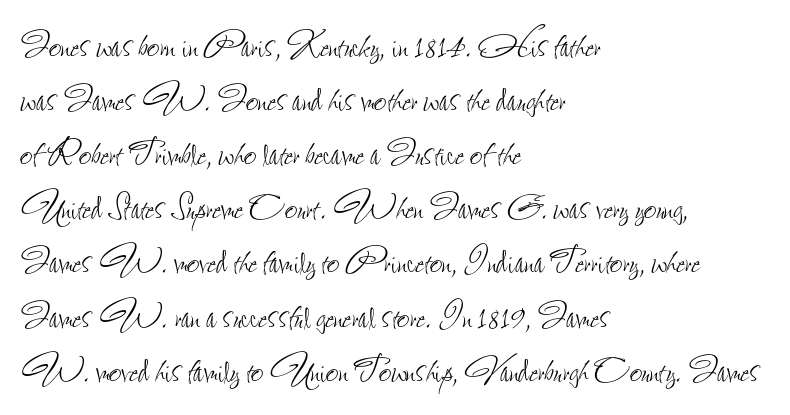
{"bold": "no", "weight": "thin", "width": "condensed", "stroke_contrast": "low", "x_height": "small", "monospaced": "no", "underline": "no", "align": "left", "line_spacing_ratio": 1.23, "letter_spacing": "normal", "letter_spacing_em": 0.0, "glyph_px": 44}
